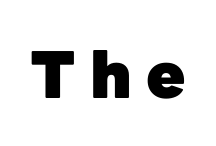
Every stem runs plumb, perpendicular to the baseline. The foot of each line stays bare and open. This sample has the flowing, uneven cadence of proportional lettering. Each letter's strokes conclude bluntly, with no projecting serifs. Strokes here are thick enough to call this a true bold. Caption: expanded tracking, letters set apart.
